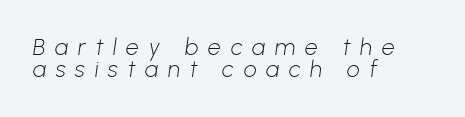
The ragged edge is on the right, which tells us the setting is flush left. Between one letter and the next there's a generous, obvious gap. Vertical stems look standard width or narrower in stroke. The strip under each line holds only bare page. Closely set lines give the paragraph a compact silhouette.
